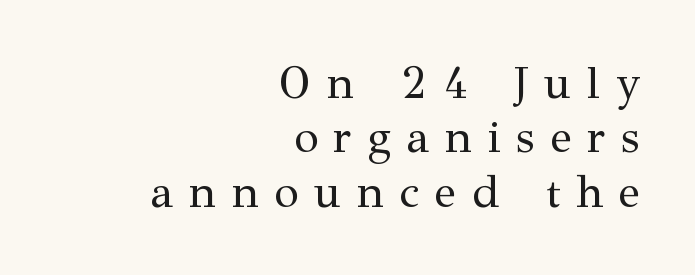
Q: Is the text bold? A: No.
Q: Is the text italic (slanted)? A: No, it is upright.
Q: Is the typeface a serif or a sans-serif typeface? A: Serif.
Q: Is the text underlined? A: No.
Q: How is the paragraph aligned? A: Right-aligned.
Q: Is the spacing between letters normal or unusually wide? A: Unusually wide.
Q: Width (condensed, normal, or wide)? A: Normal.
Q: Stroke contrast? A: Medium.
Q: x-height? A: Medium.
Q: Monospaced? A: No.
